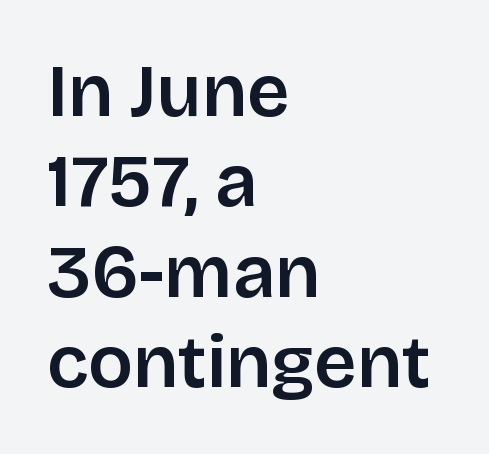
The image shows 74 px sans-serif type, upright; set left-aligned, line spacing 1.22x, normal letter spacing, not underlined; low stroke contrast and a large x-height.
